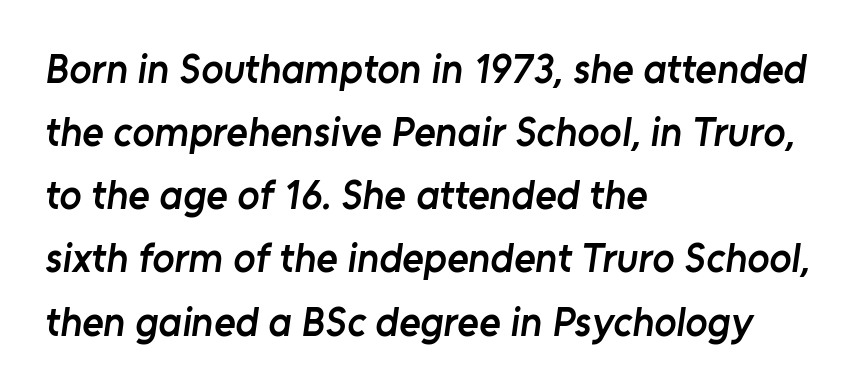
Slightly chunky letters — semibold, I'd say, not full bold. Horizontally, the lines are justified to the leading edge only. Does the leading feel generous? No, just average. A typesetter would call this proportional, since set widths differ per character. Rule under the text: the space is simply empty.
